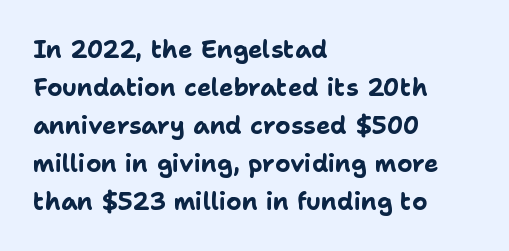
The image shows 24 px bold type, upright; set left-aligned, normal line spacing (1.58x), normal letter spacing, not underlined.
